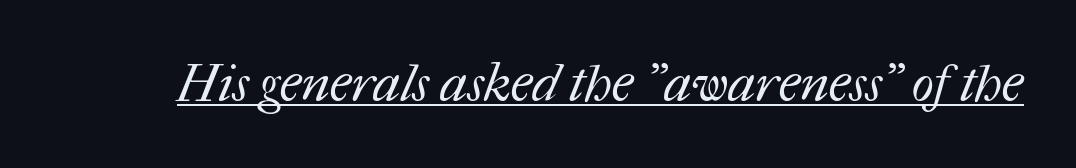
Here the designer chose a conventional face with non-uniform glyph widths. What decoration does the sample have? An underline. Each word holds together tightly as a unit, with standard inter-letter gaps. Each stroke keeps to a modest, everyday thickness or less.
